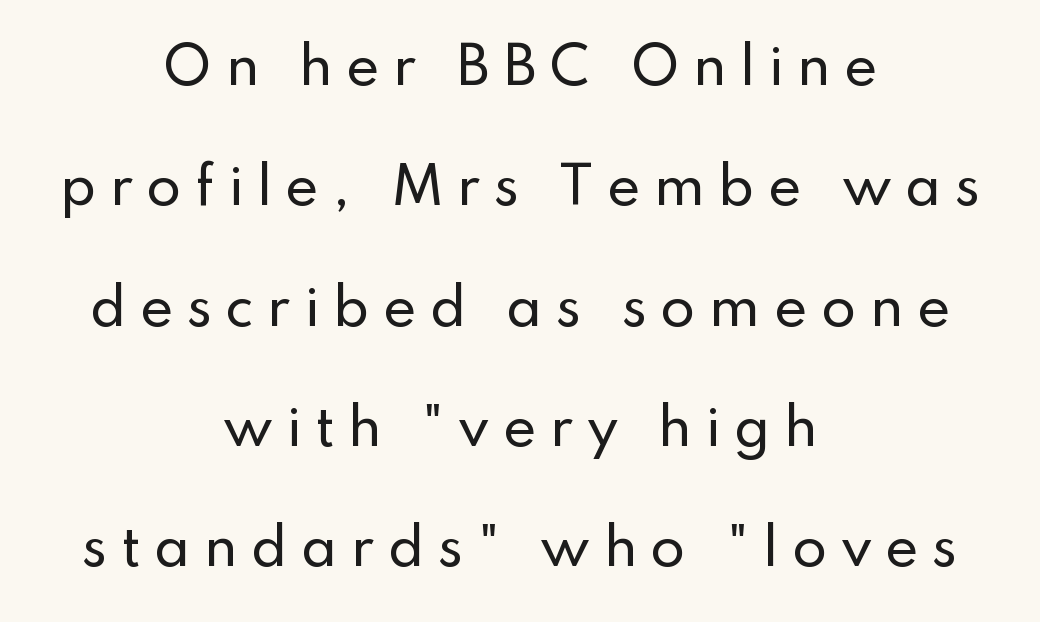
Q: Is the text italic (slanted)? A: No, it is upright.
Q: Is the typeface a serif or a sans-serif typeface? A: Sans-serif.
Q: Is the text underlined? A: No.
Q: How is the paragraph aligned? A: Centered.
Q: Is the spacing between letters normal or unusually wide? A: Unusually wide.
Q: Is the spacing between lines tight, normal or loose? A: Loose.
Q: Width (condensed, normal, or wide)? A: Normal.
Q: Stroke contrast? A: Low.
Q: x-height? A: Small.
Q: Monospaced? A: No.
